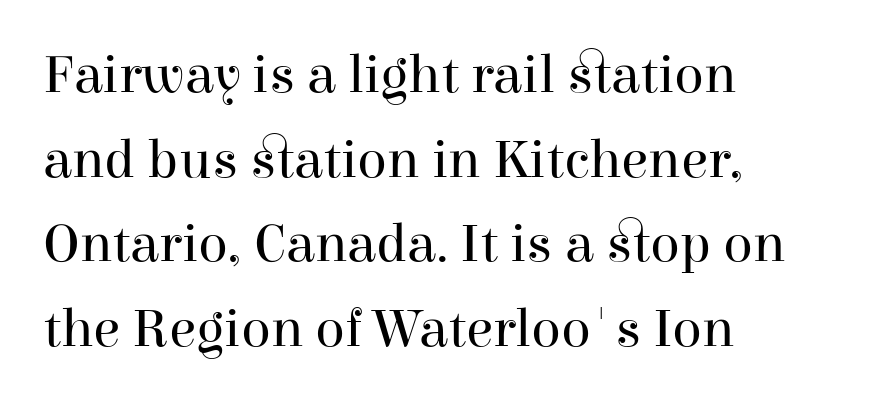
The image shows 55 px regular-weight serif type, upright; set left-aligned, normal line spacing (1.54x), normal letter spacing, not underlined; high stroke contrast and a medium x-height.
